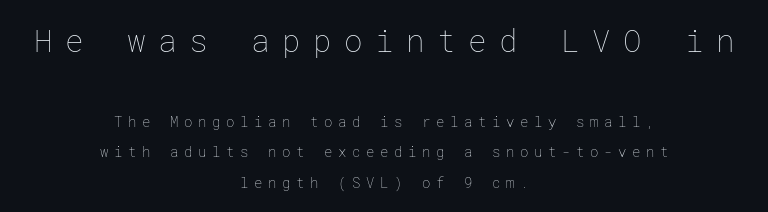
This rendering widens character spacing well past its baseline value. Do the letters lean? They stand straight. The paragraph shown floats in the horizontal middle. Decoration check: the copy has no underline. Character size in the leading block exceeds that of the trailing block.
